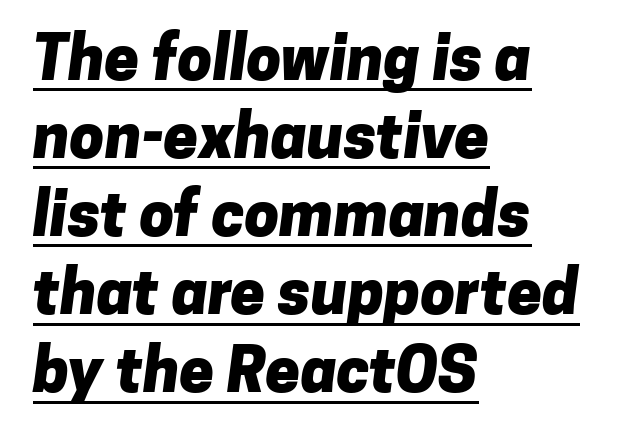
Bold? Absolutely — the strokes are thick and heavy. The line texture is even and compact thanks to regular tracking. The block of text has a typical density, with ordinary space between rows. A rule runs beneath these lines of type.
